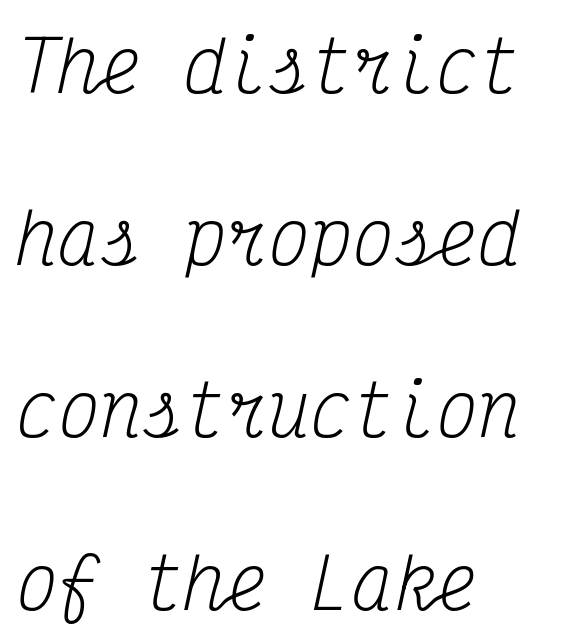
Q: Is the text bold? A: No.
Q: Is the text italic (slanted)? A: Yes, it leans right by about 12 degrees.
Q: Is the typeface a serif or a sans-serif typeface? A: Serif.
Q: Is the text underlined? A: No.
Q: How is the paragraph aligned? A: Left-aligned.
Q: Is the spacing between letters normal or unusually wide? A: Normal.
Q: Is the spacing between lines tight, normal or loose? A: Loose.
Q: Width (condensed, normal, or wide)? A: Condensed.
Q: Stroke contrast? A: Medium.
Q: x-height? A: Medium.
Q: Monospaced? A: Yes.
